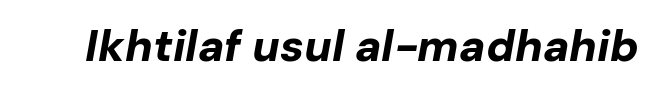
Q: Is the text bold? A: Yes.
Q: Is the text italic (slanted)? A: Yes, it leans right by about 10 degrees.
Q: Is the text underlined? A: No.
Q: Is the spacing between letters normal or unusually wide? A: Normal.
Q: Width (condensed, normal, or wide)? A: Normal.
Q: Stroke contrast? A: Low.
Q: x-height? A: Medium.
Q: Monospaced? A: No.
